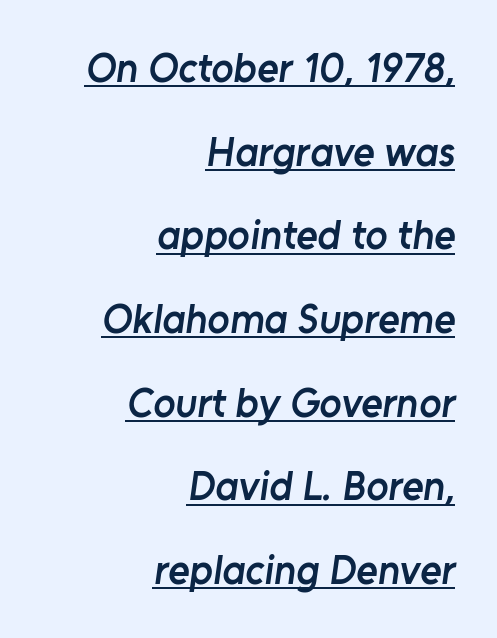
Q: Is the text bold? A: Semi-bold.
Q: Is the typeface a serif or a sans-serif typeface? A: Sans-serif.
Q: Is the text underlined? A: Yes.
Q: How is the paragraph aligned? A: Right-aligned.
Q: Is the spacing between letters normal or unusually wide? A: Normal.
Q: Is the spacing between lines tight, normal or loose? A: Loose.
Q: Width (condensed, normal, or wide)? A: Normal.
Q: Stroke contrast? A: Low.
Q: x-height? A: Medium.
Q: Monospaced? A: No.
